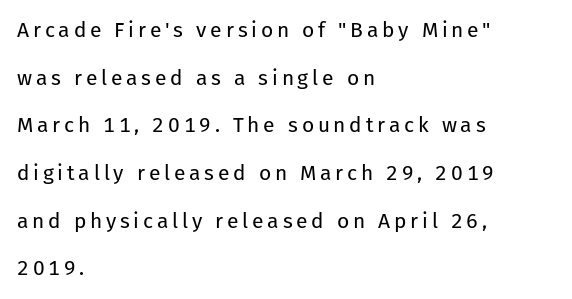
The compositor pushed each line to the left boundary. These glyphs show unthickened strokes, regular width or finer. This sample uses an upright cut, with every glyph sitting square on the baseline. The passage shown stacks its lines with a broad gap. Anything drawn beneath the words? Only blank space.
